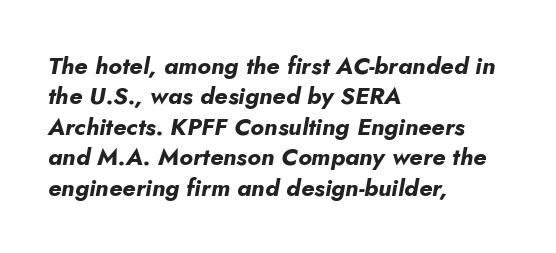
The image shows 24 px bold type, italic (leaning right); set left-aligned, normal line spacing (1.27x), normal letter spacing, not underlined.
